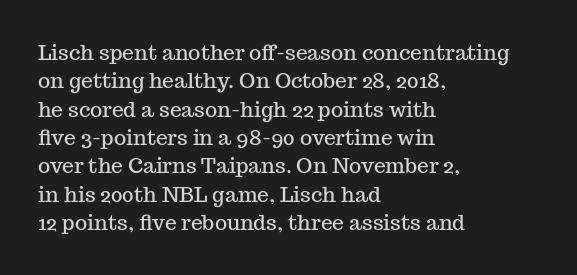
The image shows 21 px text type, upright; set left-aligned, normal line spacing (1.35x), normal letter spacing, not underlined.
